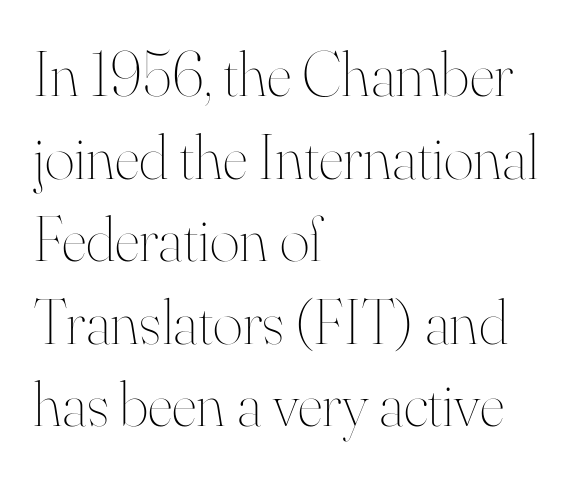
Q: Is the text bold? A: No.
Q: Is the text italic (slanted)? A: No, it is upright.
Q: Is the text underlined? A: No.
Q: How is the paragraph aligned? A: Left-aligned.
Q: Is the spacing between letters normal or unusually wide? A: Normal.
Q: Is the spacing between lines tight, normal or loose? A: Normal.
Q: Width (condensed, normal, or wide)? A: Normal.
Q: Stroke contrast? A: High.
Q: x-height? A: Small.
Q: Monospaced? A: No.
